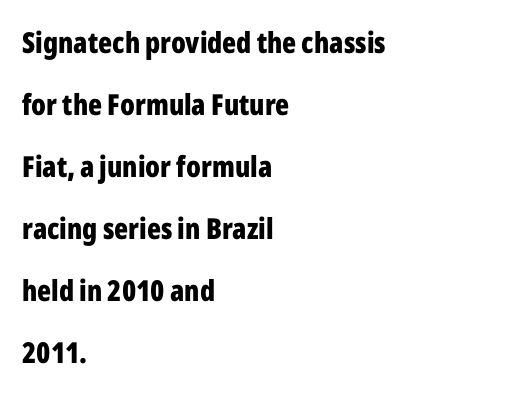
Q: Is the text bold? A: Yes.
Q: Is the text italic (slanted)? A: No, it is upright.
Q: Is the typeface a serif or a sans-serif typeface? A: Sans-serif.
Q: Is the text underlined? A: No.
Q: How is the paragraph aligned? A: Left-aligned.
Q: Is the spacing between letters normal or unusually wide? A: Normal.
Q: Is the spacing between lines tight, normal or loose? A: Loose.
Q: Width (condensed, normal, or wide)? A: Condensed.
Q: Stroke contrast? A: Low.
Q: x-height? A: Medium.
Q: Monospaced? A: No.
